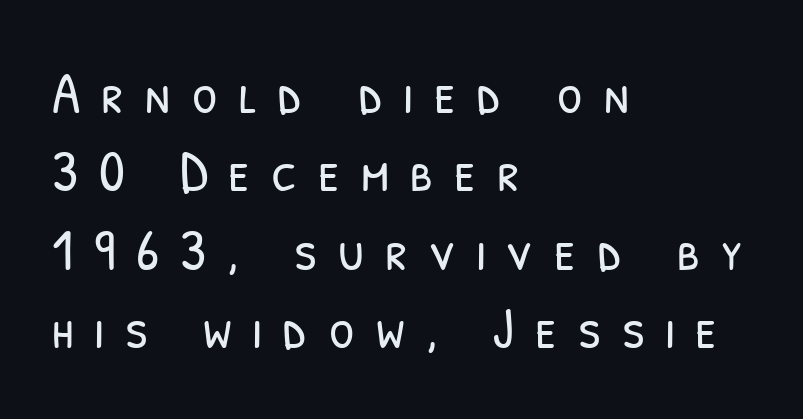
The image shows 58 px light, condensed sans-serif type; set left-aligned, normal line spacing (1.35x), unusually wide letter spacing (+0.36 em), not underlined; low stroke contrast and a medium x-height.
